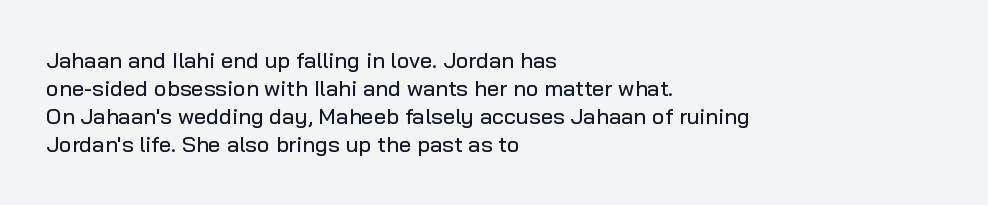
Q: Is the text italic (slanted)? A: No, it is upright.
Q: Is the text underlined? A: No.
Q: How is the paragraph aligned? A: Left-aligned.
Q: Is the spacing between letters normal or unusually wide? A: Normal.
Q: Is the spacing between lines tight, normal or loose? A: Normal.
